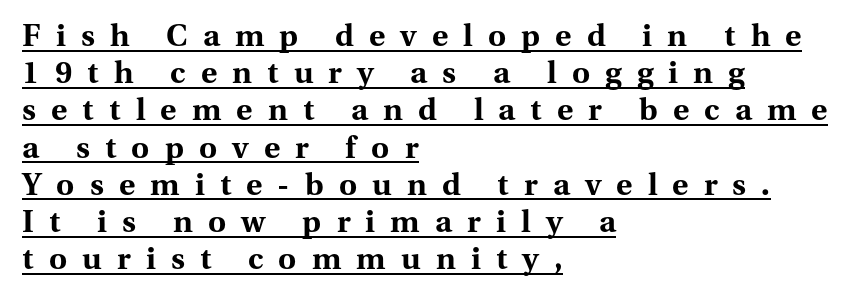
Examine the stroke ends and you'll spot serifs. The passage shown is emphatically bold. Varying glyph widths throughout — classic text-font behaviour. Inter-character spacing is expanded well beyond the font's built-in metrics.
